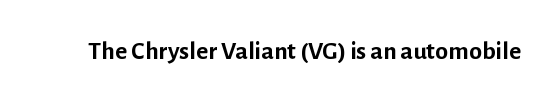
The image shows 26 px bold type, upright; set normal letter spacing, not underlined.
